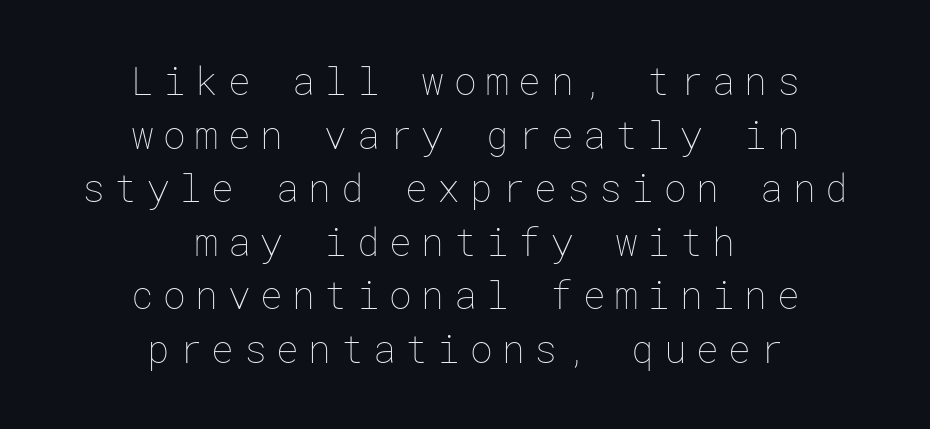
{"italic": "no", "bold": "no", "weight": "thin", "width": "normal", "stroke_contrast": "low", "x_height": "medium", "underline": "no", "align": "center", "line_spacing": "normal", "line_spacing_ratio": 1.41, "letter_spacing": "wide", "letter_spacing_em": 0.25, "glyph_px": 38}
